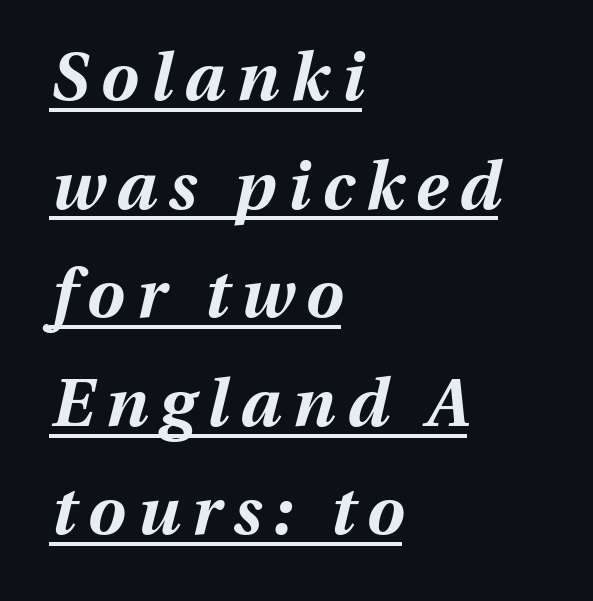
{"italic": "yes", "lean": "right", "slant_degrees": 13, "bold": "yes", "weight": "bold", "width": "normal", "stroke_contrast": "medium", "x_height": "medium", "monospaced": "no", "underline": "yes", "align": "left", "line_spacing": "normal", "line_spacing_ratio": 1.62, "glyph_px": 67}
